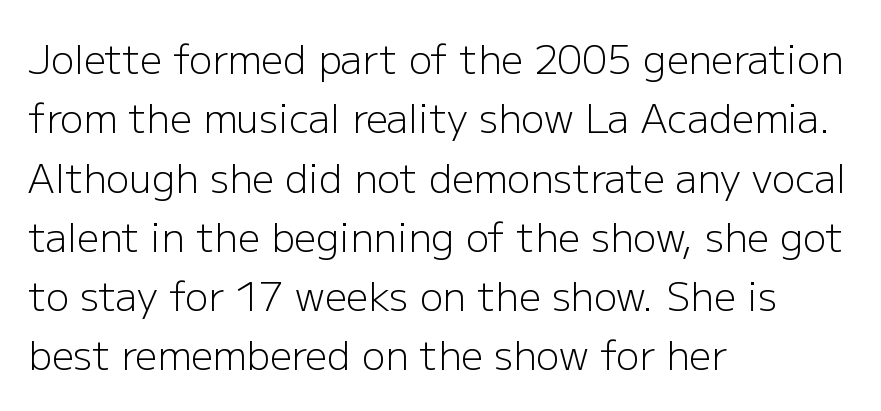
Q: Is the text bold? A: No.
Q: Is the text italic (slanted)? A: No, it is upright.
Q: Is the typeface a serif or a sans-serif typeface? A: Sans-serif.
Q: Is the text underlined? A: No.
Q: How is the paragraph aligned? A: Left-aligned.
Q: Is the spacing between letters normal or unusually wide? A: Normal.
Q: Is the spacing between lines tight, normal or loose? A: Normal.
Q: Width (condensed, normal, or wide)? A: Normal.
Q: Stroke contrast? A: Low.
Q: x-height? A: Medium.
Q: Monospaced? A: No.
